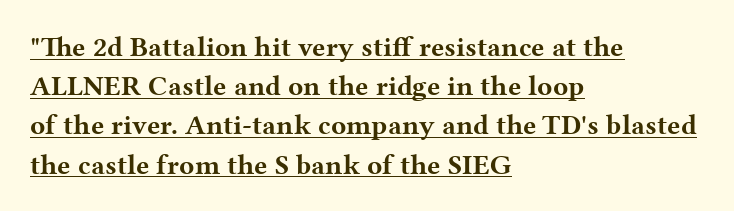
The image shows 28 px bold, wide serif type, upright; set left-aligned, normal line spacing (1.4x), normal letter spacing, underlined; medium stroke contrast and a medium x-height.
